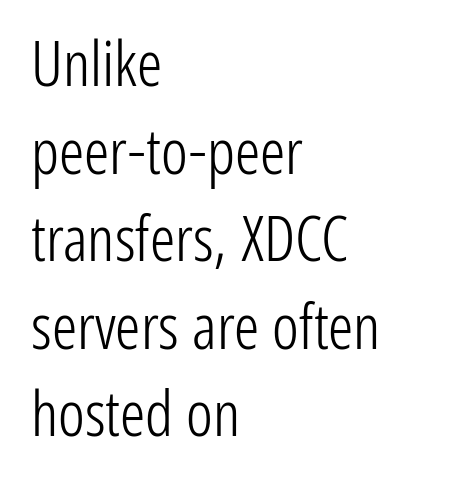
{"serif": "no", "italic": "no", "bold": "no", "weight": "light", "width": "condensed", "stroke_contrast": "low", "x_height": "medium", "monospaced": "no", "underline": "no", "align": "left", "line_spacing": "normal", "line_spacing_ratio": 1.39, "letter_spacing": "normal", "letter_spacing_em": 0.0, "glyph_px": 63}
